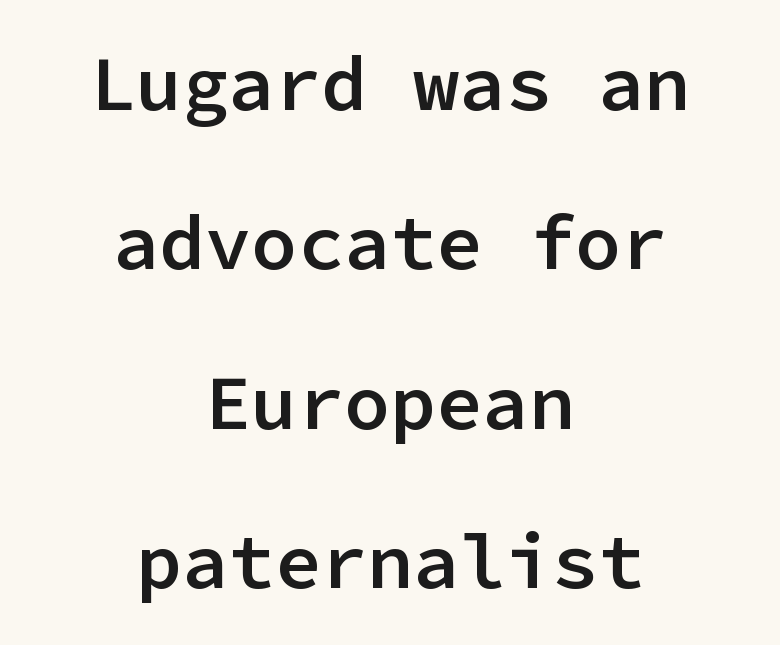
{"serif": "no", "italic": "no", "bold": "semi", "weight": "semibold", "width": "normal", "stroke_contrast": "low", "x_height": "medium", "monospaced": "yes", "underline": "no", "align": "center", "line_spacing": "loose", "line_spacing_ratio": 2.07, "letter_spacing": "normal", "letter_spacing_em": 0.0, "glyph_px": 77}
